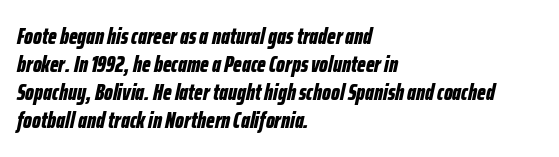
{"italic": "yes", "lean": "right", "slant_degrees": 12, "bold": "yes", "underline": "no", "align": "left", "line_spacing_ratio": 1.22, "letter_spacing": "normal", "letter_spacing_em": 0.0, "glyph_px": 23}
